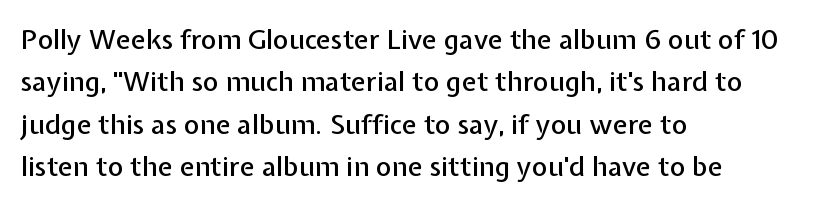
Successive baselines arrive at the customary interval. Tall strokes in this sample are plumb rather than angled. Where is the straight margin? On the left. Lines of text with bare space underneath. Each word holds together tightly as a unit, with standard inter-letter gaps.
